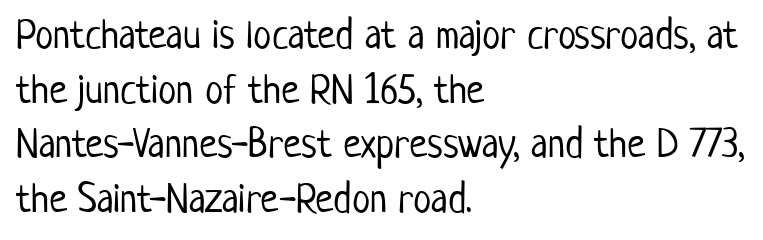
{"serif": "no", "italic": "no", "bold": "no", "weight": "light", "width": "condensed", "stroke_contrast": "low", "x_height": "medium", "monospaced": "no", "underline": "no", "align": "left", "line_spacing": "normal", "line_spacing_ratio": 1.33, "letter_spacing": "normal", "letter_spacing_em": 0.0, "glyph_px": 41}
